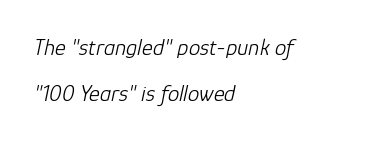
Q: Is the text bold? A: No.
Q: Is the text italic (slanted)? A: Yes, it leans right by about 12 degrees.
Q: Is the text underlined? A: No.
Q: How is the paragraph aligned? A: Left-aligned.
Q: Is the spacing between letters normal or unusually wide? A: Normal.
Q: Is the spacing between lines tight, normal or loose? A: Loose.
